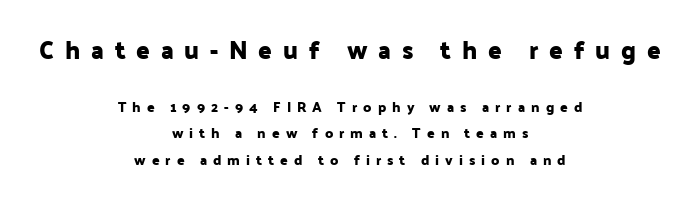
{"italic": "no", "underline": "no", "align": "center", "line_spacing_ratio": 1.88, "letter_spacing": "wide", "letter_spacing_em": 0.43, "larger_block": "first", "size_ratio": 1.79, "glyph_px": 25}
